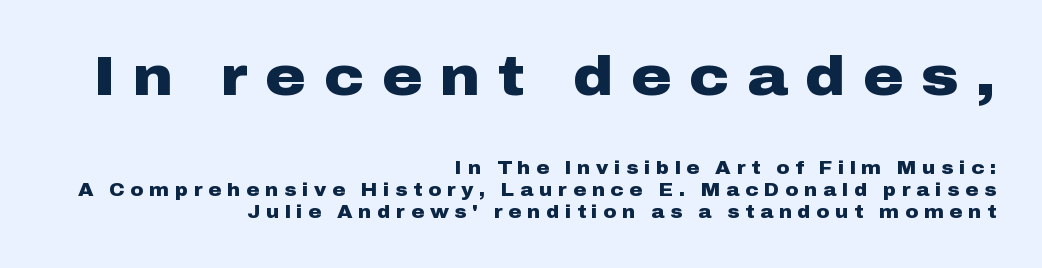
Type size steps down from the first block to the second. Italic? Not at all — the glyphs are vertical. The glyphs have the mass of a bold cut. Honestly, there is no underline to notice here at all. You could not count columns in this text — the font is proportionally spaced. These lines are composed in type without serifs.
